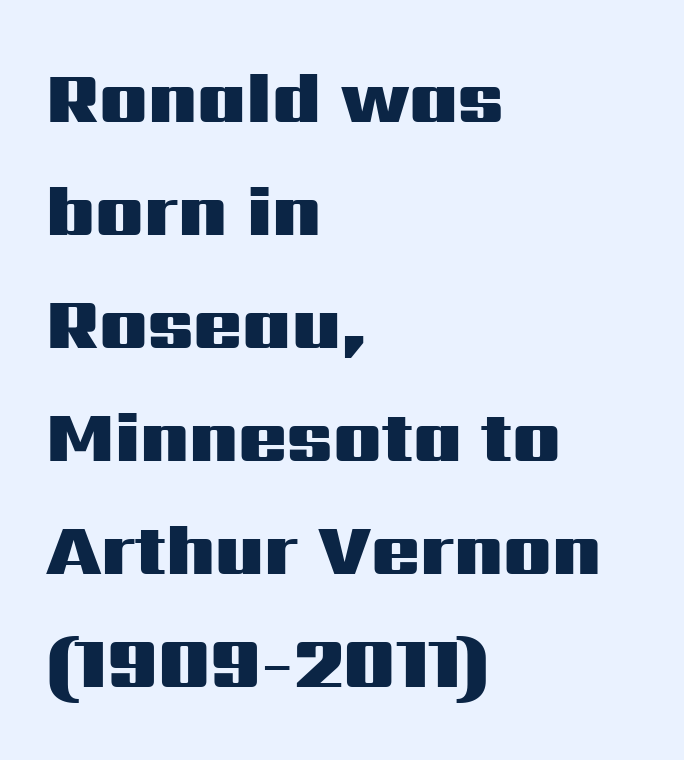
{"serif": "no", "italic": "no", "bold": "yes", "weight": "heavy", "width": "wide", "stroke_contrast": "medium", "x_height": "medium", "monospaced": "no", "underline": "no", "align": "left", "line_spacing": "normal", "line_spacing_ratio": 1.57, "letter_spacing": "normal", "letter_spacing_em": 0.0, "glyph_px": 72}
